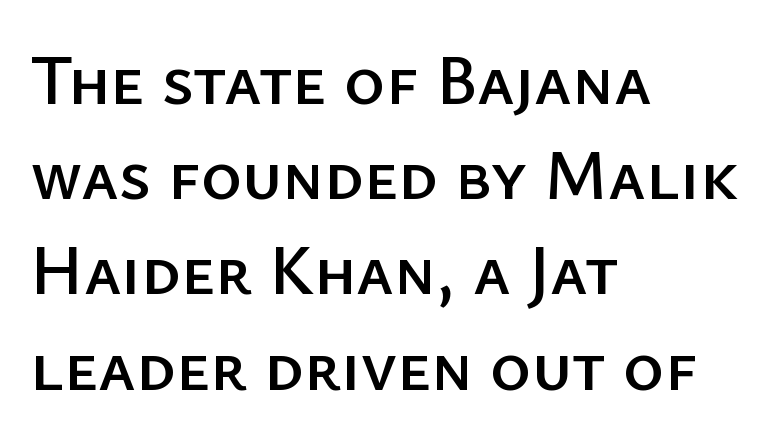
Q: Is the text italic (slanted)? A: No, it is upright.
Q: Is the typeface a serif or a sans-serif typeface? A: Sans-serif.
Q: Is the text underlined? A: No.
Q: How is the paragraph aligned? A: Left-aligned.
Q: Is the spacing between letters normal or unusually wide? A: Normal.
Q: Is the spacing between lines tight, normal or loose? A: Normal.
Q: Width (condensed, normal, or wide)? A: Normal.
Q: Stroke contrast? A: Low.
Q: x-height? A: Medium.
Q: Monospaced? A: No.
